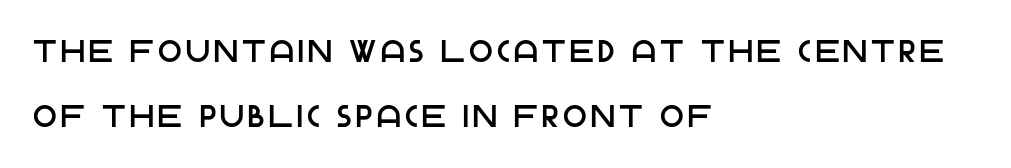
The image shows 31 px sans-serif type, upright; set left-aligned, loose line spacing (2.1x), not underlined; low stroke contrast and a large x-height.
